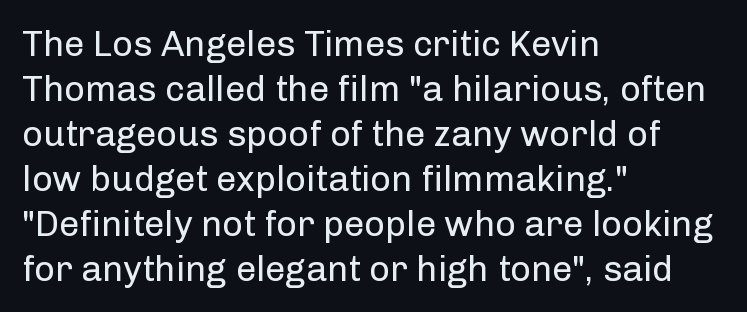
Q: Is the text bold? A: No.
Q: Is the text italic (slanted)? A: No, it is upright.
Q: Is the typeface a serif or a sans-serif typeface? A: Sans-serif.
Q: Is the text underlined? A: No.
Q: How is the paragraph aligned? A: Left-aligned.
Q: Is the spacing between letters normal or unusually wide? A: Normal.
Q: Is the spacing between lines tight, normal or loose? A: Normal.
Q: Width (condensed, normal, or wide)? A: Normal.
Q: Stroke contrast? A: Low.
Q: x-height? A: Medium.
Q: Monospaced? A: No.
